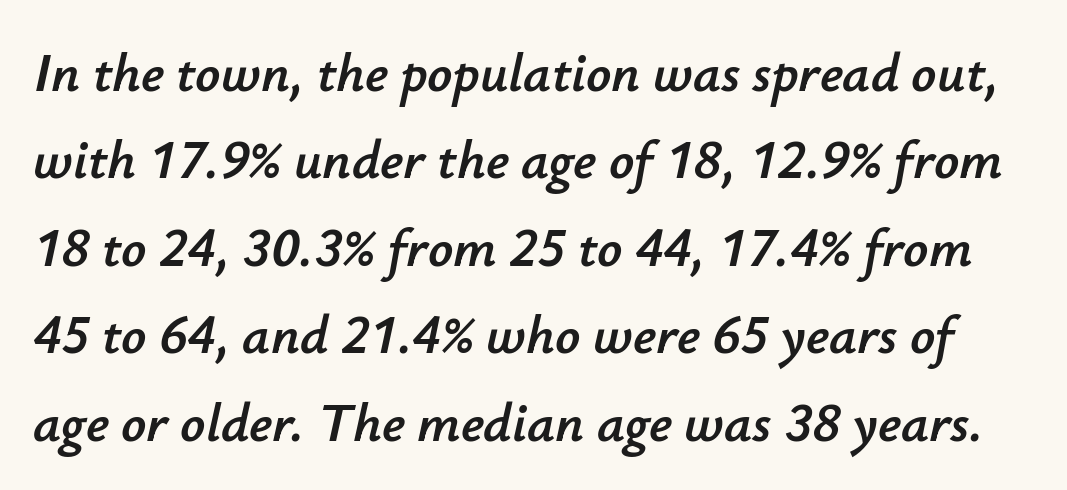
{"italic": "yes", "lean": "right", "slant_degrees": 12, "width": "normal", "stroke_contrast": "low", "x_height": "small", "monospaced": "no", "underline": "no", "line_spacing": "normal", "line_spacing_ratio": 1.59, "letter_spacing": "normal", "letter_spacing_em": 0.0, "glyph_px": 55}
